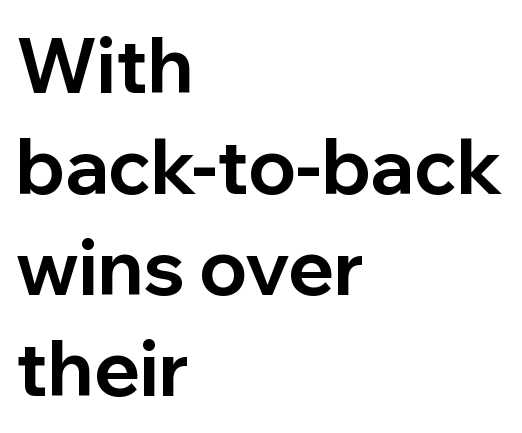
The image shows 76 px bold sans-serif type, upright; set left-aligned, normal line spacing (1.33x), normal letter spacing, not underlined; low stroke contrast and a medium x-height.
